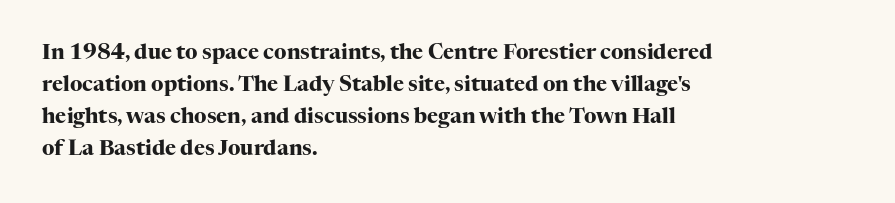
Q: Is the text bold? A: Yes.
Q: Is the text italic (slanted)? A: No, it is upright.
Q: Is the text underlined? A: No.
Q: How is the paragraph aligned? A: Left-aligned.
Q: Is the spacing between letters normal or unusually wide? A: Normal.
Q: Is the spacing between lines tight, normal or loose? A: Normal.
